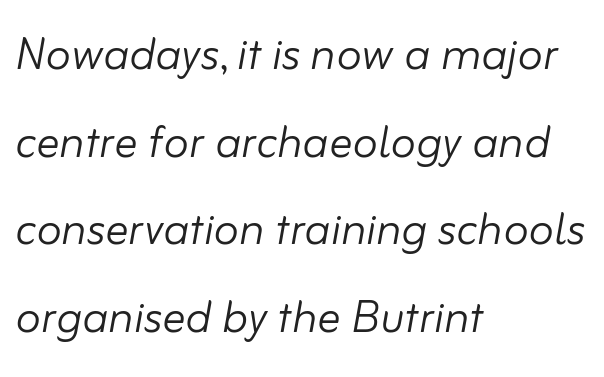
{"italic": "yes", "lean": "right", "slant_degrees": 10, "bold": "no", "weight": "light", "width": "normal", "stroke_contrast": "low", "x_height": "small", "monospaced": "no", "underline": "no", "align": "left", "line_spacing": "normal", "line_spacing_ratio": 1.51, "letter_spacing": "normal", "letter_spacing_em": 0.0, "glyph_px": 58}
